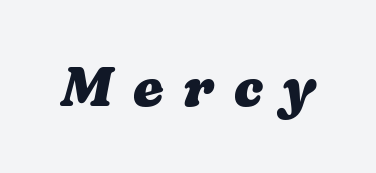
Character widths vary here, with narrow letters taking less room than wide ones. The space directly below the letters is spotless. The letters are bold, with thick, heavy strokes. There is plenty of visible air inserted between adjacent glyphs.
